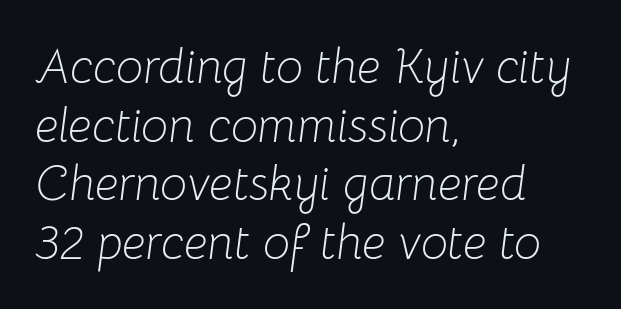
The passage shown is typed in a proportional face where columns would drift. No extra tracking has been applied to these lines. Weight: not bold — regular or lighter. A typesetter would mark this as italic.
